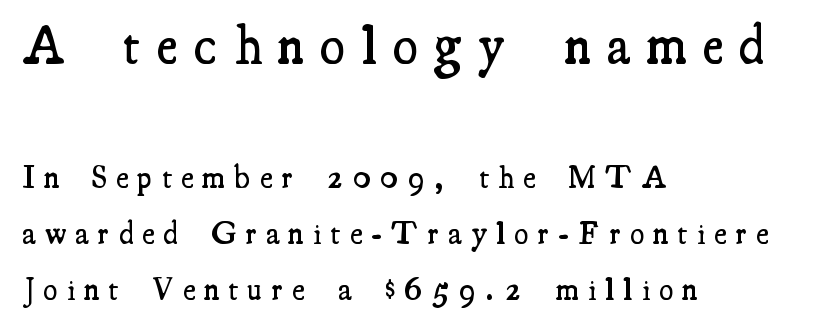
The image shows 56 px semibold, condensed serif type, upright; set left-aligned, line spacing 1.74x, unusually wide letter spacing (+0.3 em), not underlined; the first (top) block is 1.75x larger; medium stroke contrast and a small x-height.
